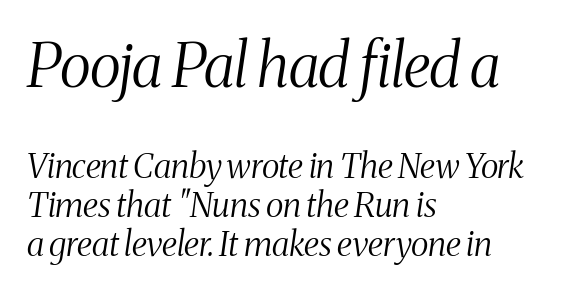
Q: Is the text bold? A: No.
Q: Is the text italic (slanted)? A: Yes, it leans right by about 8 degrees.
Q: Is the typeface a serif or a sans-serif typeface? A: Serif.
Q: Is the text underlined? A: No.
Q: How is the paragraph aligned? A: Left-aligned.
Q: Is the spacing between letters normal or unusually wide? A: Normal.
Q: Is the spacing between lines tight, normal or loose? A: Tight.
Q: Which block of text is set in a larger size, the first (top) or the second (bottom)? A: The first (top) one.
Q: Width (condensed, normal, or wide)? A: Condensed.
Q: Stroke contrast? A: Medium.
Q: x-height? A: Medium.
Q: Monospaced? A: No.
